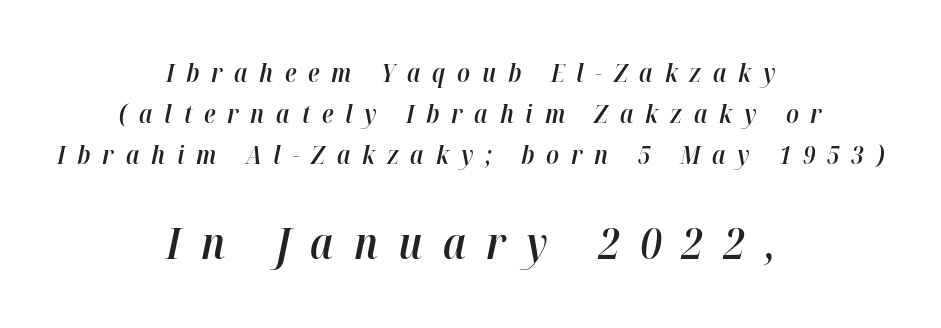
Q: Is the text bold? A: Semi-bold.
Q: Is the text italic (slanted)? A: Yes, it leans right by about 12 degrees.
Q: Is the text underlined? A: No.
Q: How is the paragraph aligned? A: Centered.
Q: Is the spacing between letters normal or unusually wide? A: Unusually wide.
Q: Is the spacing between lines tight, normal or loose? A: Normal.
Q: Which block of text is set in a larger size, the first (top) or the second (bottom)? A: The second (bottom) one.
Q: Width (condensed, normal, or wide)? A: Normal.
Q: Stroke contrast? A: High.
Q: x-height? A: Medium.
Q: Monospaced? A: No.
